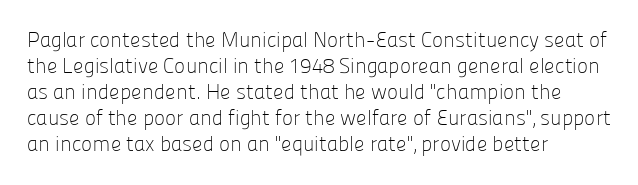
{"italic": "no", "bold": "no", "underline": "no", "align": "left", "line_spacing_ratio": 1.24, "letter_spacing": "normal", "letter_spacing_em": 0.0, "glyph_px": 21}
